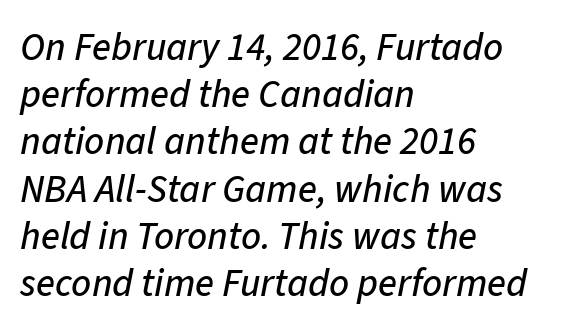
The image shows 39 px text type, italic (leaning right); set left-aligned, line spacing 1.21x, normal letter spacing, not underlined; low stroke contrast and a medium x-height.
